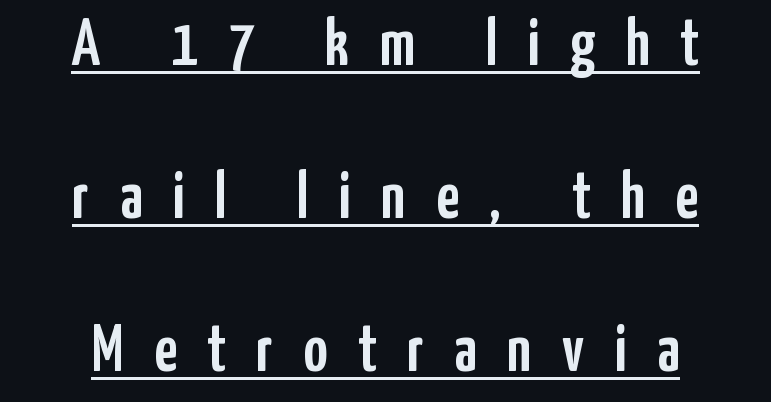
{"serif": "no", "italic": "no", "width": "condensed", "stroke_contrast": "low", "x_height": "medium", "monospaced": "no", "underline": "yes", "align": "center", "line_spacing": "loose", "line_spacing_ratio": 2.32, "letter_spacing": "wide", "letter_spacing_em": 0.46, "glyph_px": 66}
